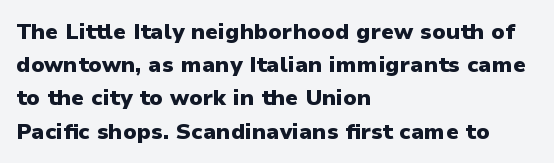
Q: Is the text bold? A: Yes.
Q: Is the text italic (slanted)? A: No, it is upright.
Q: Is the text underlined? A: No.
Q: How is the paragraph aligned? A: Left-aligned.
Q: Is the spacing between letters normal or unusually wide? A: Normal.
Q: Is the spacing between lines tight, normal or loose? A: Normal.
